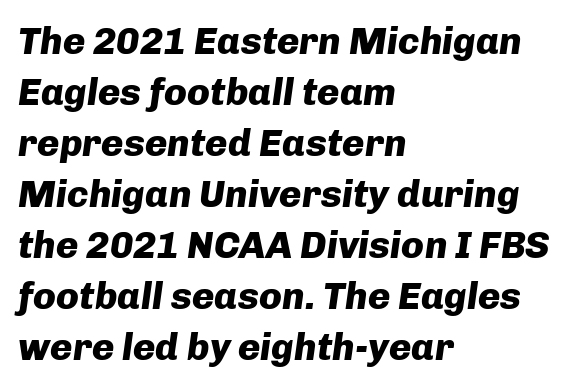
{"italic": "yes", "lean": "right", "slant_degrees": 8, "bold": "yes", "weight": "heavy", "width": "normal", "stroke_contrast": "low", "x_height": "medium", "monospaced": "no", "underline": "no", "align": "left", "line_spacing": "normal", "line_spacing_ratio": 1.34, "letter_spacing": "normal", "letter_spacing_em": 0.0, "glyph_px": 38}
